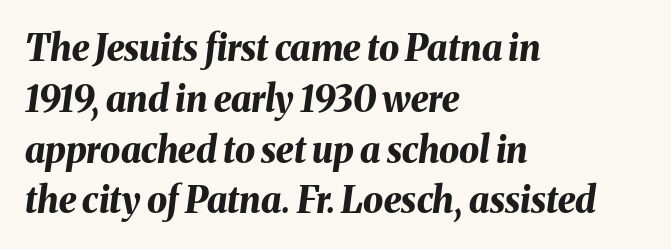
{"italic": "yes", "lean": "right", "slant_degrees": 8, "bold": "yes", "weight": "bold", "width": "normal", "stroke_contrast": "medium", "x_height": "medium", "monospaced": "no", "underline": "no", "align": "left", "line_spacing": "normal", "line_spacing_ratio": 1.41, "letter_spacing": "normal", "letter_spacing_em": 0.0, "glyph_px": 36}
